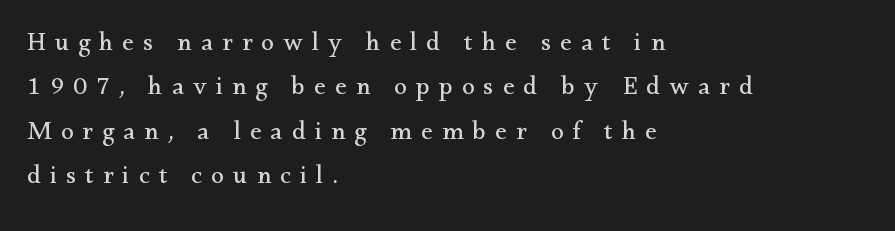
Q: Is the text bold? A: No.
Q: Is the text italic (slanted)? A: No, it is upright.
Q: Is the text underlined? A: No.
Q: How is the paragraph aligned? A: Left-aligned.
Q: Is the spacing between letters normal or unusually wide? A: Unusually wide.
